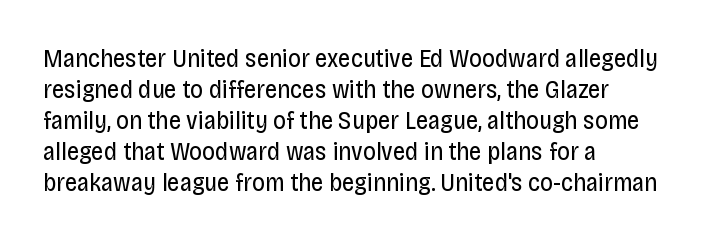
{"italic": "no", "bold": "no", "underline": "no", "align": "left", "line_spacing_ratio": 1.24, "letter_spacing": "normal", "letter_spacing_em": 0.0, "glyph_px": 25}
